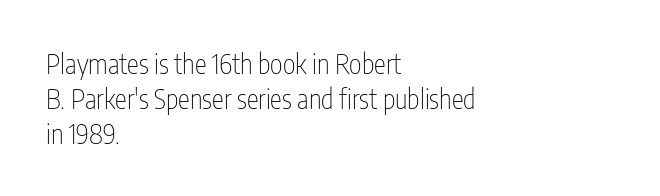
Q: Is the text bold? A: No.
Q: Is the text italic (slanted)? A: No, it is upright.
Q: Is the text underlined? A: No.
Q: How is the paragraph aligned? A: Left-aligned.
Q: Is the spacing between letters normal or unusually wide? A: Normal.
Q: Is the spacing between lines tight, normal or loose? A: Normal.
